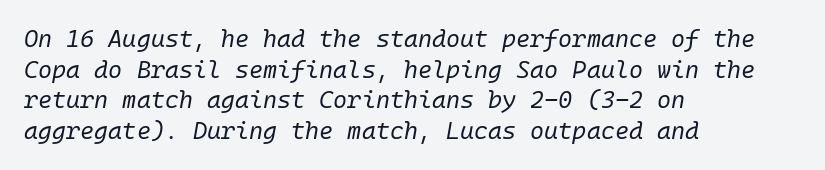
The image shows 24 px text type, italic (leaning right); set left-aligned, normal line spacing (1.28x), normal letter spacing, not underlined.
